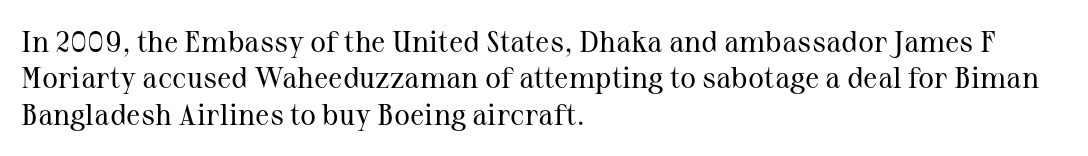
Q: Is the text bold? A: No.
Q: Is the text italic (slanted)? A: No, it is upright.
Q: Is the typeface a serif or a sans-serif typeface? A: Serif.
Q: Is the text underlined? A: No.
Q: How is the paragraph aligned? A: Left-aligned.
Q: Is the spacing between letters normal or unusually wide? A: Normal.
Q: Width (condensed, normal, or wide)? A: Normal.
Q: Stroke contrast? A: Medium.
Q: x-height? A: Medium.
Q: Monospaced? A: No.
